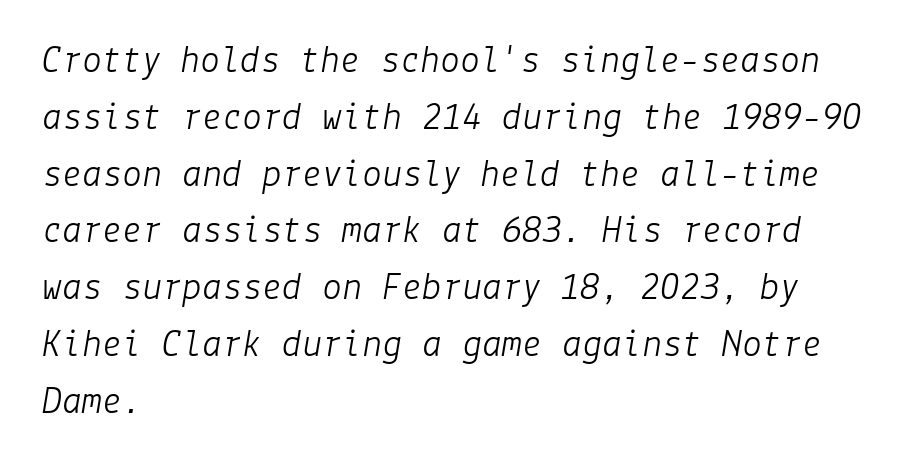
Q: Is the text bold? A: No.
Q: Is the text italic (slanted)? A: Yes, it leans right by about 9 degrees.
Q: Is the text underlined? A: No.
Q: How is the paragraph aligned? A: Left-aligned.
Q: Is the spacing between letters normal or unusually wide? A: Normal.
Q: Is the spacing between lines tight, normal or loose? A: Normal.
Q: Width (condensed, normal, or wide)? A: Normal.
Q: Stroke contrast? A: Low.
Q: x-height? A: Medium.
